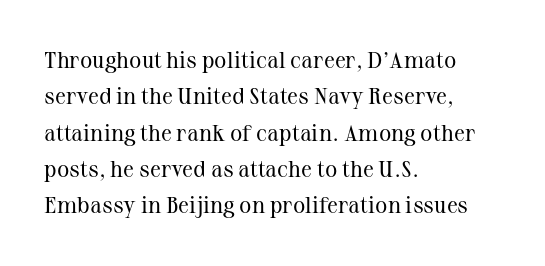
Compared with typical paragraphs, the rows here are spaced about the same. The letterforms sit at book weight or below. Ascenders rise straight up at ninety degrees. The lines are quadded left. Check the space under the baseline: it is left empty. Tracking value appears to be zero — textbook default spacing.
